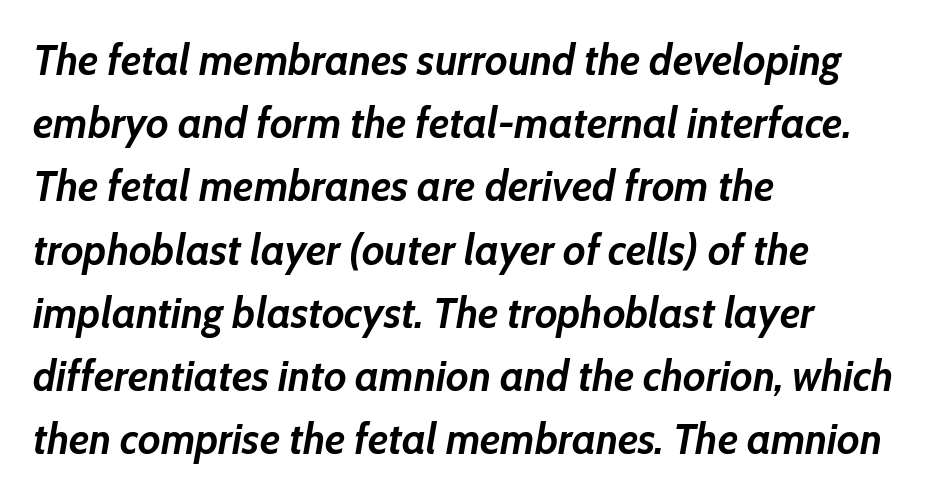
The image shows 43 px semibold type, italic (leaning right); set left-aligned, normal line spacing (1.47x), normal letter spacing, not underlined; low stroke contrast and a medium x-height.
